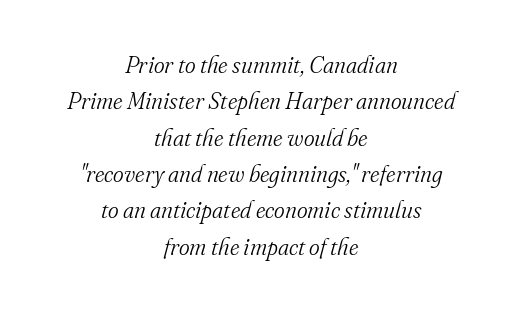
Q: Is the text bold? A: No.
Q: Is the text italic (slanted)? A: Yes, it leans right by about 16 degrees.
Q: Is the text underlined? A: No.
Q: How is the paragraph aligned? A: Centered.
Q: Is the spacing between letters normal or unusually wide? A: Normal.
Q: Is the spacing between lines tight, normal or loose? A: Normal.
